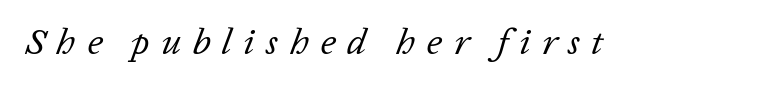
The image shows 37 px regular-weight type, italic (leaning right); set unusually wide letter spacing (+0.31 em), not underlined; low stroke contrast and a medium x-height.
